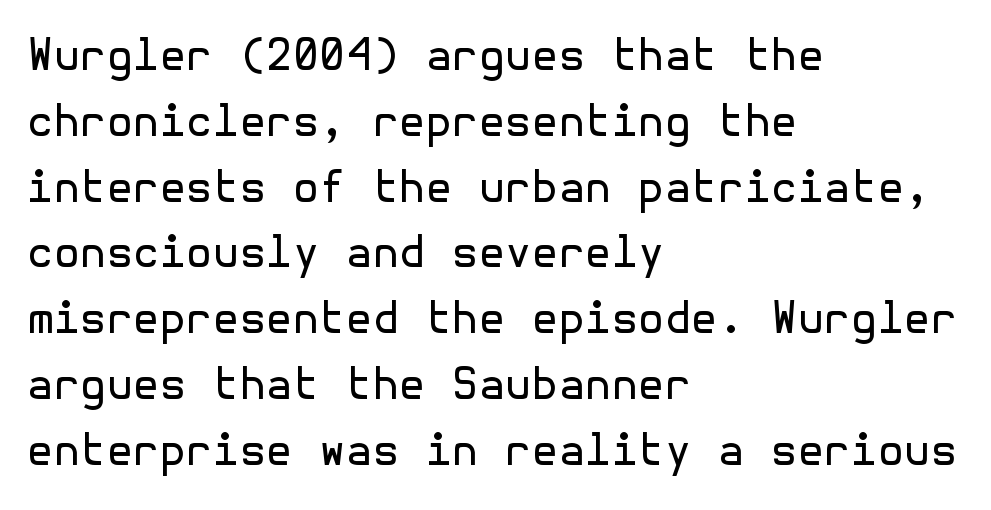
Rule under the text: the space is simply empty. A roman cut, with each character standing at attention. Teacher's note: observe the even left margin — that is flush-left alignment. A typesetter would call this leading conventional body-copy spacing. How are the letters spaced? Ordinarily, with no added tracking.
